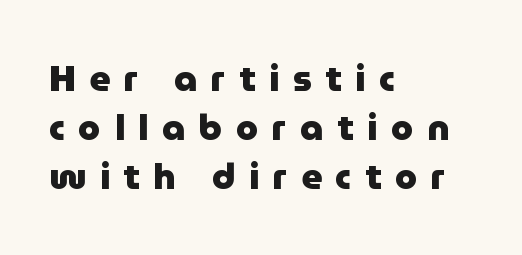
Q: Is the text bold? A: Yes.
Q: Is the text italic (slanted)? A: No, it is upright.
Q: Is the typeface a serif or a sans-serif typeface? A: Sans-serif.
Q: Is the text underlined? A: No.
Q: How is the paragraph aligned? A: Left-aligned.
Q: Is the spacing between letters normal or unusually wide? A: Unusually wide.
Q: Is the spacing between lines tight, normal or loose? A: Normal.
Q: Width (condensed, normal, or wide)? A: Normal.
Q: Stroke contrast? A: Low.
Q: x-height? A: Medium.
Q: Monospaced? A: No.
